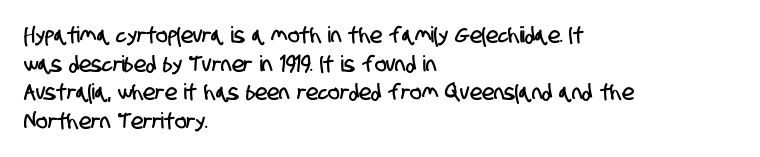
Q: Is the text underlined? A: No.
Q: How is the paragraph aligned? A: Left-aligned.
Q: Is the spacing between letters normal or unusually wide? A: Normal.
Q: Is the spacing between lines tight, normal or loose? A: Normal.
